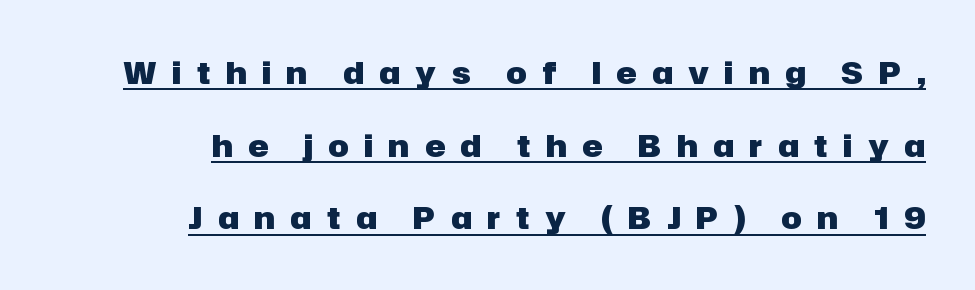
The type sits square on the baseline with zero lean. Check where the strokes stop: nothing finishes them off — pure sans. This sample has the flowing, uneven cadence of proportional lettering. This is underlined copy, the kind a proofreader might mark for attention. Leading: increased.
